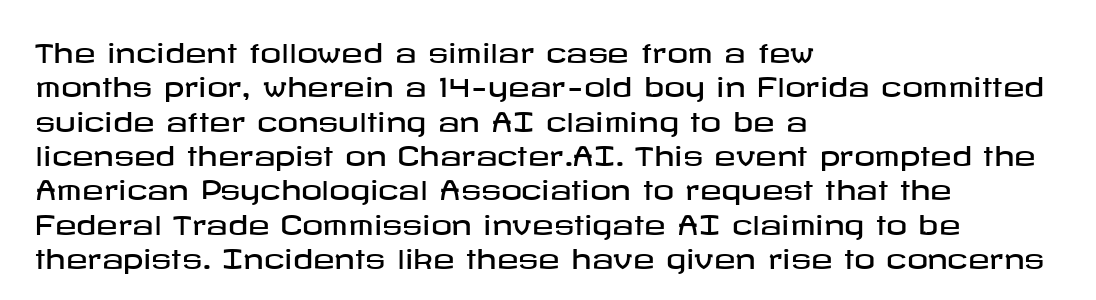
Here the glyphs are tracked normally, forming tight word shapes. Notice how the passage keeps a crisp vertical edge on the left only. A normal amount of white space separates one row of letters from the next. The string is rendered with underlining switched off.
